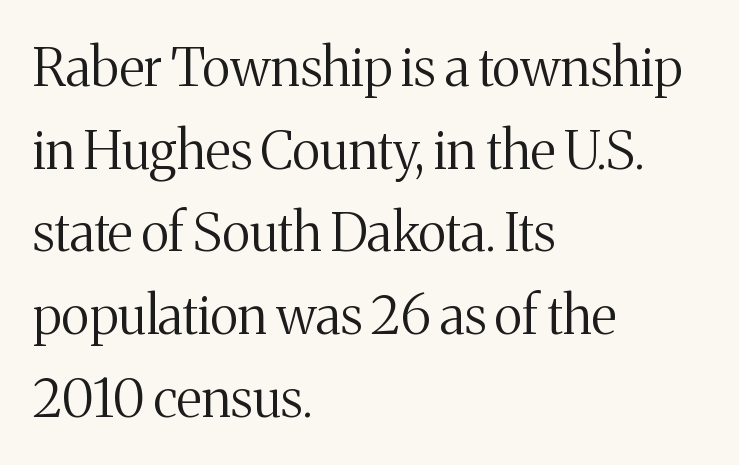
Q: Is the text bold? A: No.
Q: Is the text italic (slanted)? A: No, it is upright.
Q: Is the typeface a serif or a sans-serif typeface? A: Serif.
Q: Is the text underlined? A: No.
Q: How is the paragraph aligned? A: Left-aligned.
Q: Is the spacing between letters normal or unusually wide? A: Normal.
Q: Is the spacing between lines tight, normal or loose? A: Normal.
Q: Width (condensed, normal, or wide)? A: Normal.
Q: Stroke contrast? A: Medium.
Q: x-height? A: Medium.
Q: Monospaced? A: No.
